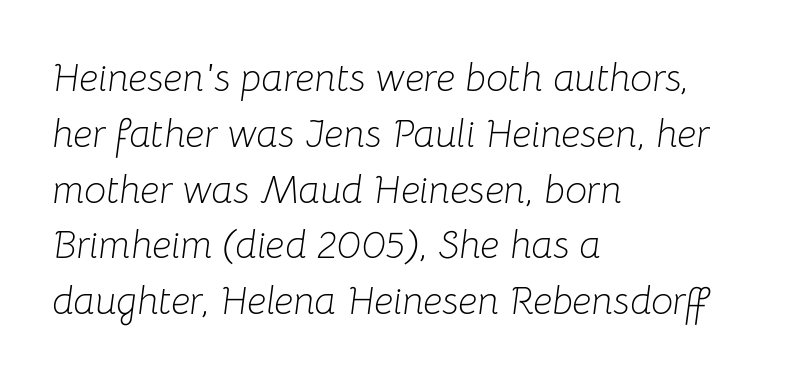
Q: Is the text bold? A: No.
Q: Is the text italic (slanted)? A: Yes, it leans right by about 8 degrees.
Q: Is the text underlined? A: No.
Q: How is the paragraph aligned? A: Left-aligned.
Q: Is the spacing between letters normal or unusually wide? A: Normal.
Q: Is the spacing between lines tight, normal or loose? A: Normal.
Q: Width (condensed, normal, or wide)? A: Normal.
Q: Stroke contrast? A: Low.
Q: x-height? A: Medium.
Q: Monospaced? A: No.
